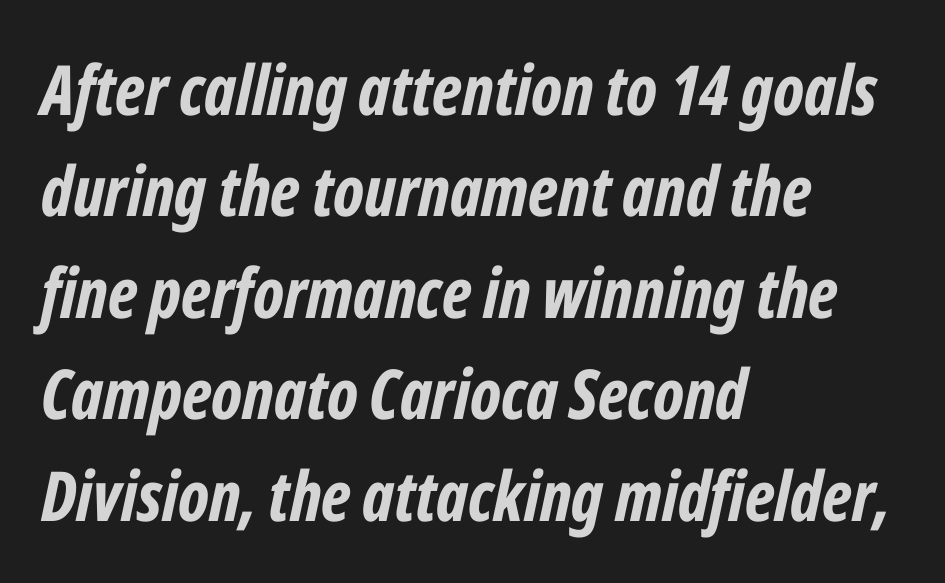
Q: Is the text bold? A: Yes.
Q: Is the text italic (slanted)? A: Yes, it leans right by about 12 degrees.
Q: Is the text underlined? A: No.
Q: How is the paragraph aligned? A: Left-aligned.
Q: Is the spacing between letters normal or unusually wide? A: Normal.
Q: Is the spacing between lines tight, normal or loose? A: Normal.
Q: Width (condensed, normal, or wide)? A: Condensed.
Q: Stroke contrast? A: Low.
Q: x-height? A: Medium.
Q: Monospaced? A: No.
